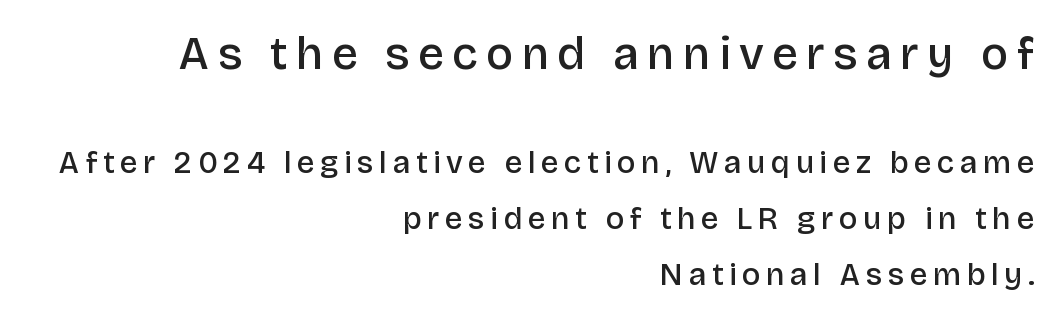
Q: Is the text bold? A: Semi-bold.
Q: Is the text italic (slanted)? A: No, it is upright.
Q: Is the typeface a serif or a sans-serif typeface? A: Sans-serif.
Q: Is the text underlined? A: No.
Q: How is the paragraph aligned? A: Right-aligned.
Q: Which block of text is set in a larger size, the first (top) or the second (bottom)? A: The first (top) one.
Q: Width (condensed, normal, or wide)? A: Normal.
Q: Stroke contrast? A: Low.
Q: x-height? A: Large.
Q: Monospaced? A: No.
